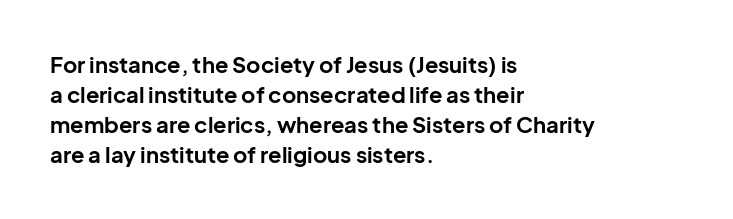
Q: Is the text bold? A: Yes.
Q: Is the text italic (slanted)? A: No, it is upright.
Q: Is the text underlined? A: No.
Q: How is the paragraph aligned? A: Left-aligned.
Q: Is the spacing between letters normal or unusually wide? A: Normal.
Q: Is the spacing between lines tight, normal or loose? A: Normal.
